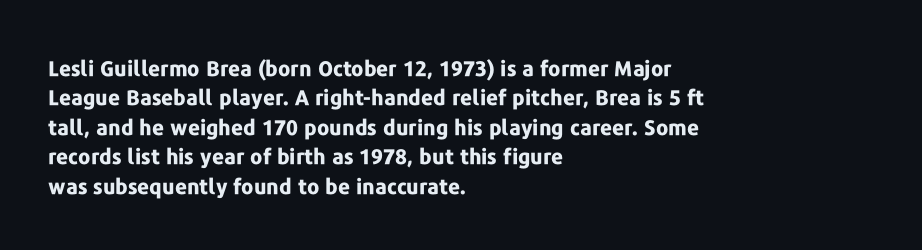
Posture: upright roman. Underlining? Definitely not there. Each line starts at the same left margin while the right side varies. Stroke thickness is high; the sample reads as a true bold. The block of text has a typical density, with ordinary space between rows.
